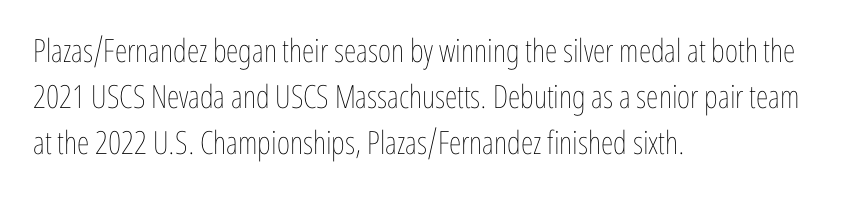
The paragraph shown leans on its left margin. The letterforms sit at book weight or below. The foot of each line stays bare and open. No extra tracking has been applied to these lines. Does the leading feel generous? No, just average.
